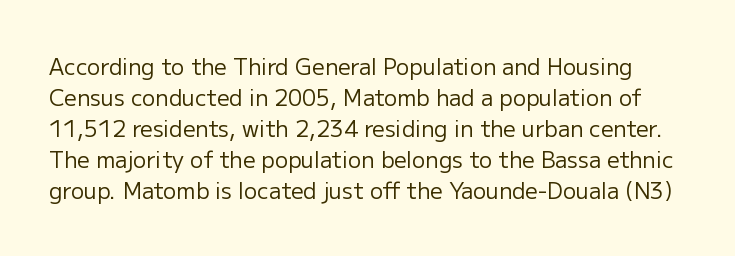
Q: Is the text bold? A: No.
Q: Is the text italic (slanted)? A: No, it is upright.
Q: Is the text underlined? A: No.
Q: Is the spacing between letters normal or unusually wide? A: Normal.
Q: Is the spacing between lines tight, normal or loose? A: Normal.
